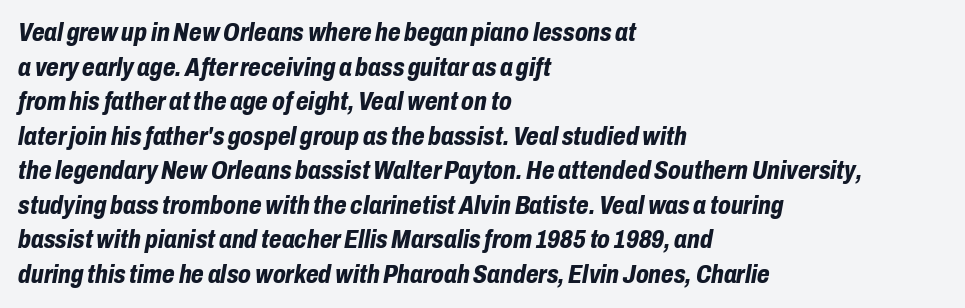
Q: Is the text bold? A: Yes.
Q: Is the text italic (slanted)? A: Yes, it leans right by about 10 degrees.
Q: Is the text underlined? A: No.
Q: How is the paragraph aligned? A: Left-aligned.
Q: Is the spacing between letters normal or unusually wide? A: Normal.
Q: Is the spacing between lines tight, normal or loose? A: Normal.
